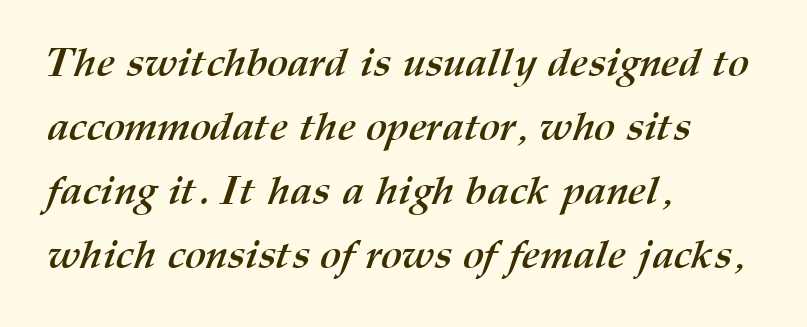
{"bold": "yes", "weight": "semibold", "width": "normal", "stroke_contrast": "medium", "x_height": "medium", "monospaced": "no", "underline": "no", "align": "left", "line_spacing": "normal", "line_spacing_ratio": 1.6, "letter_spacing": "normal", "letter_spacing_em": 0.0, "glyph_px": 40}
